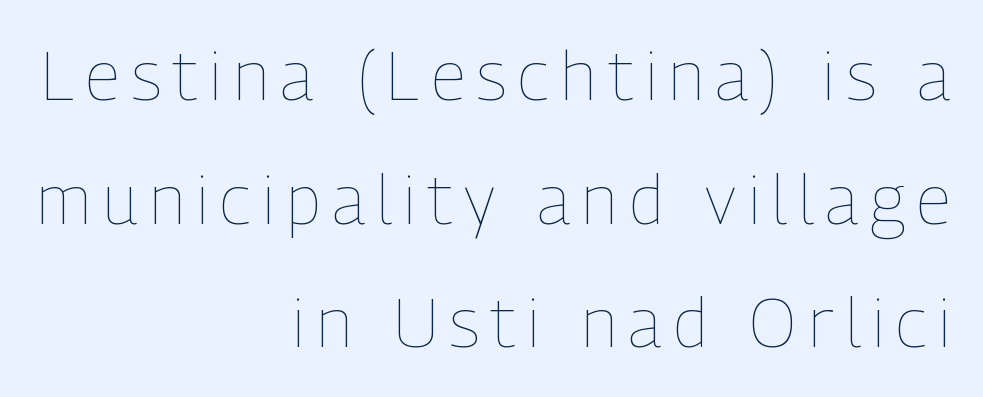
Q: Is the text bold? A: No.
Q: Is the text italic (slanted)? A: No, it is upright.
Q: Is the text underlined? A: No.
Q: How is the paragraph aligned? A: Right-aligned.
Q: Width (condensed, normal, or wide)? A: Condensed.
Q: Stroke contrast? A: Low.
Q: x-height? A: Medium.
Q: Monospaced? A: No.
